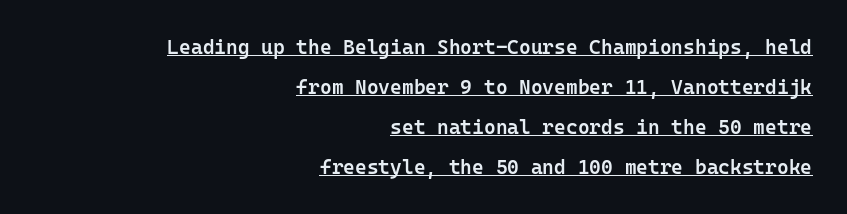
The image shows 20 px text type, upright; set right-aligned, loose line spacing (2.0x), normal letter spacing, underlined.
